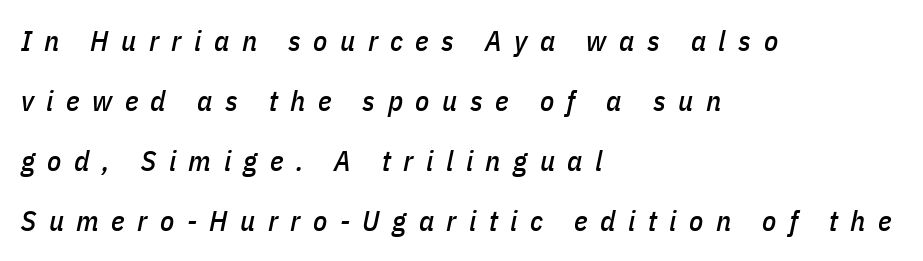
{"italic": "yes", "lean": "right", "slant_degrees": 11, "width": "condensed", "stroke_contrast": "low", "x_height": "medium", "monospaced": "no", "underline": "no", "align": "left", "line_spacing": "loose", "line_spacing_ratio": 2.07, "letter_spacing": "wide", "letter_spacing_em": 0.43, "glyph_px": 29}
